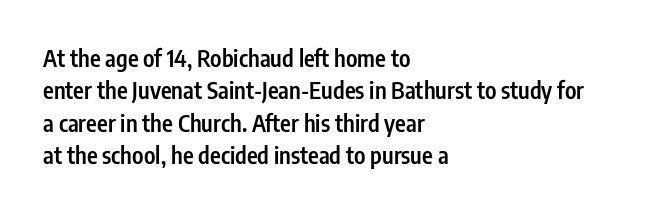
{"italic": "no", "bold": "semi", "underline": "no", "align": "left", "line_spacing": "normal", "line_spacing_ratio": 1.41, "letter_spacing": "normal", "letter_spacing_em": 0.0, "glyph_px": 23}
